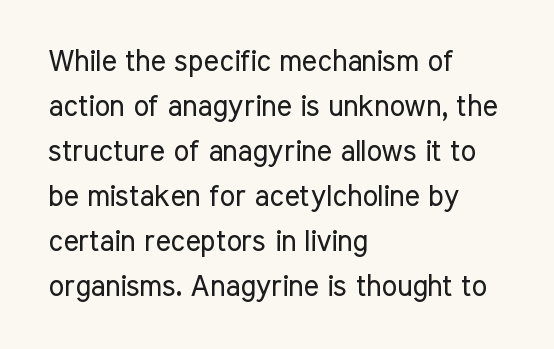
Q: Is the text bold? A: No.
Q: Is the text italic (slanted)? A: No, it is upright.
Q: Is the typeface a serif or a sans-serif typeface? A: Sans-serif.
Q: Is the text underlined? A: No.
Q: How is the paragraph aligned? A: Left-aligned.
Q: Is the spacing between letters normal or unusually wide? A: Normal.
Q: Is the spacing between lines tight, normal or loose? A: Normal.
Q: Width (condensed, normal, or wide)? A: Condensed.
Q: Stroke contrast? A: Low.
Q: x-height? A: Medium.
Q: Monospaced? A: No.
